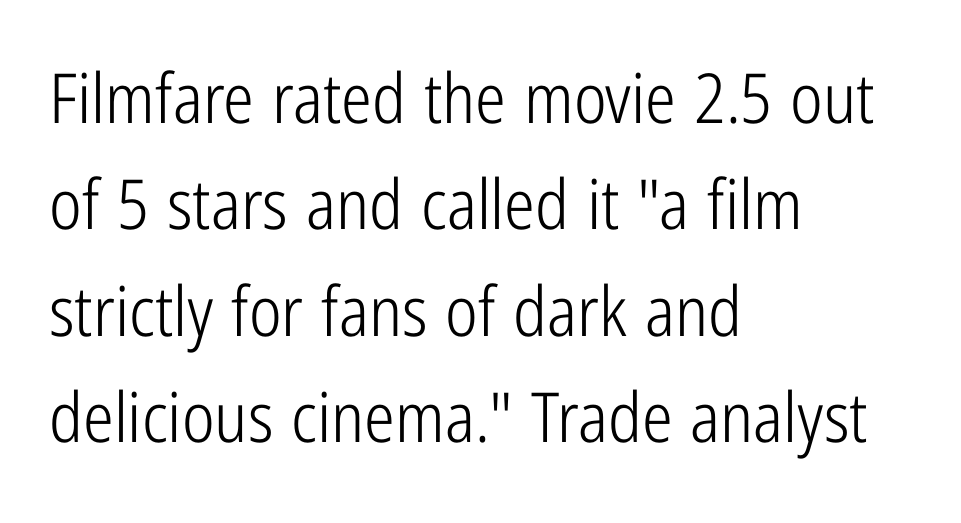
The image shows 69 px light, condensed sans-serif type, upright; set left-aligned, normal line spacing (1.54x), normal letter spacing, not underlined; low stroke contrast and a medium x-height.
